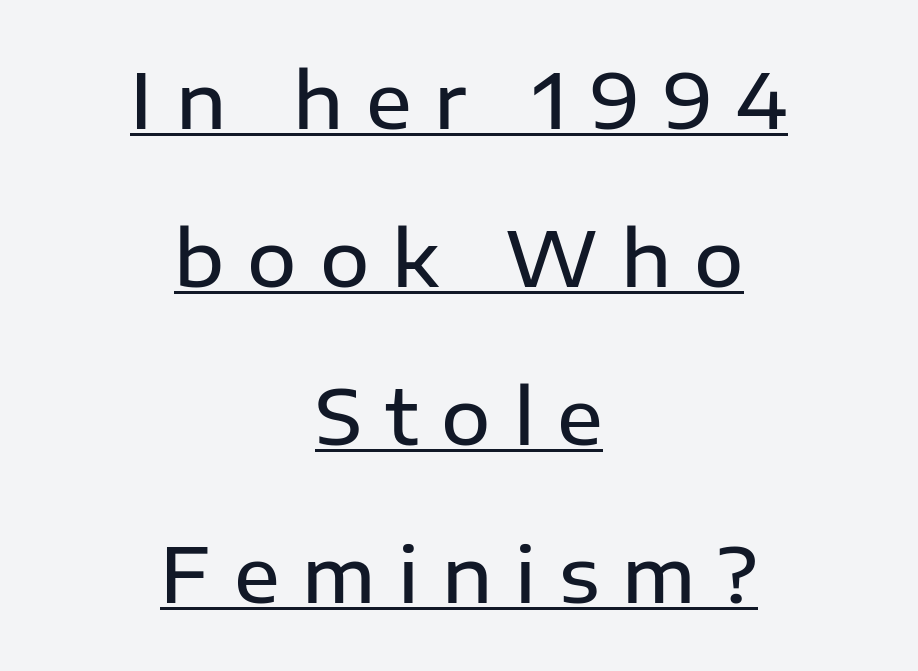
{"serif": "no", "italic": "no", "bold": "semi", "weight": "semibold", "width": "normal", "stroke_contrast": "low", "x_height": "medium", "monospaced": "no", "underline": "yes", "align": "center", "line_spacing": "loose", "line_spacing_ratio": 2.08, "letter_spacing": "wide", "letter_spacing_em": 0.3, "glyph_px": 76}
